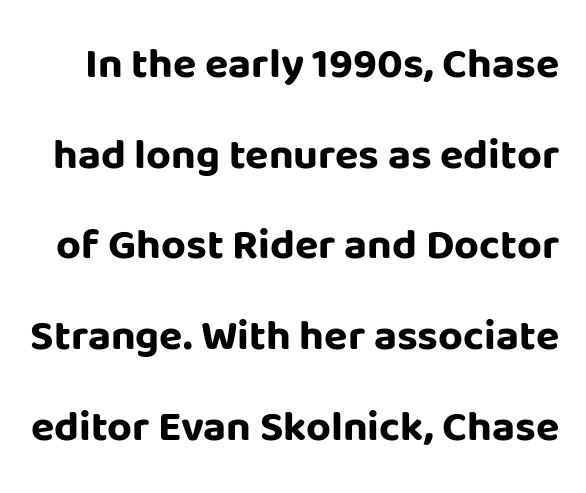
The image shows 43 px bold sans-serif type, upright; set loose line spacing (2.11x), normal letter spacing, not underlined; low stroke contrast and a large x-height.
